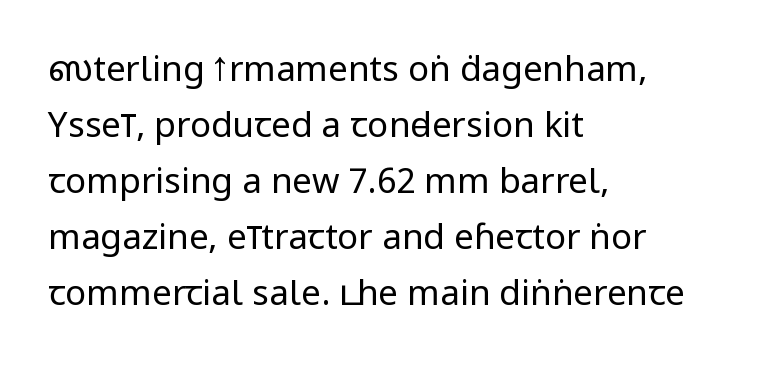
The face used here is rendered with its standard letterfit. Line spacing here is normal. The letters advance in unequal steps, a hallmark of proportional type. This is the regular roman posture of the typeface. I'd call this a sans setting — the letters go barefoot.
